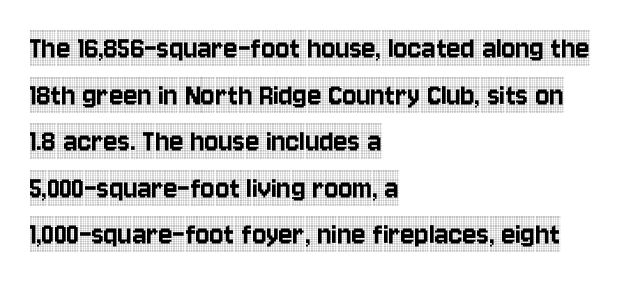
Q: Is the text italic (slanted)? A: No, it is upright.
Q: Is the typeface a serif or a sans-serif typeface? A: Serif.
Q: Is the text underlined? A: No.
Q: How is the paragraph aligned? A: Left-aligned.
Q: Is the spacing between letters normal or unusually wide? A: Normal.
Q: Is the spacing between lines tight, normal or loose? A: Normal.
Q: Width (condensed, normal, or wide)? A: Condensed.
Q: x-height? A: Large.
Q: Monospaced? A: No.
